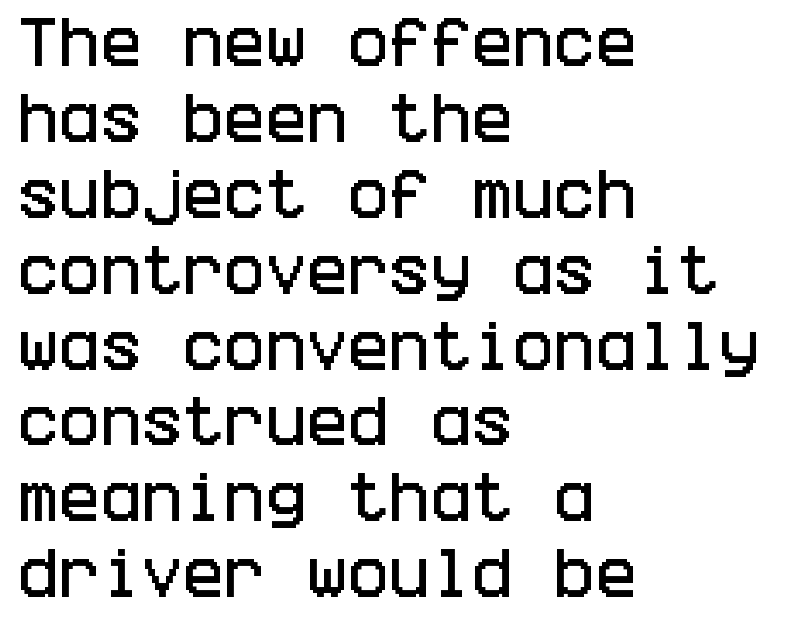
The image shows 55 px condensed sans-serif type, upright; set left-aligned, normal line spacing (1.38x), normal letter spacing, not underlined; low stroke contrast and a large x-height.
